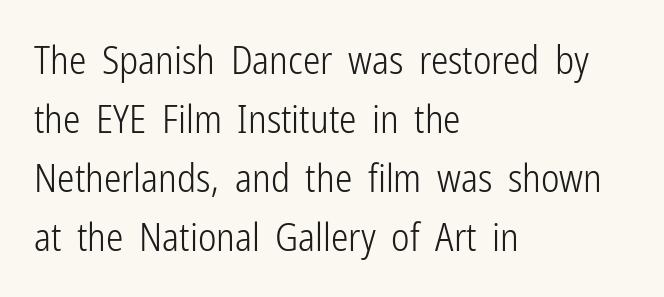
Q: Is the text bold? A: No.
Q: Is the text italic (slanted)? A: No, it is upright.
Q: Is the typeface a serif or a sans-serif typeface? A: Sans-serif.
Q: Is the text underlined? A: No.
Q: How is the paragraph aligned? A: Left-aligned.
Q: Is the spacing between letters normal or unusually wide? A: Normal.
Q: Is the spacing between lines tight, normal or loose? A: Normal.
Q: Width (condensed, normal, or wide)? A: Condensed.
Q: Stroke contrast? A: Low.
Q: x-height? A: Medium.
Q: Monospaced? A: No.
